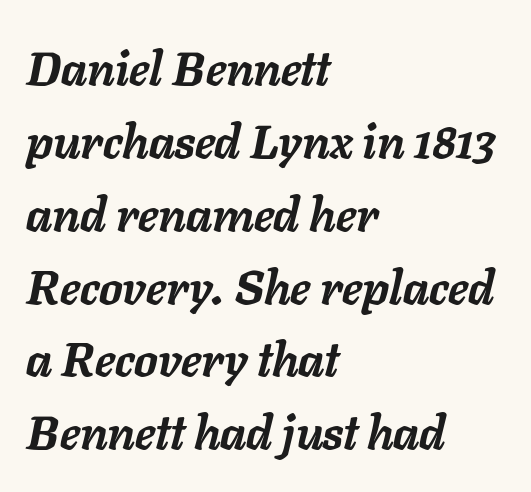
Q: Is the text bold? A: Yes.
Q: Is the text italic (slanted)? A: Yes, it leans right by about 11 degrees.
Q: Is the text underlined? A: No.
Q: How is the paragraph aligned? A: Left-aligned.
Q: Is the spacing between letters normal or unusually wide? A: Normal.
Q: Is the spacing between lines tight, normal or loose? A: Normal.
Q: Width (condensed, normal, or wide)? A: Normal.
Q: Stroke contrast? A: Low.
Q: x-height? A: Medium.
Q: Monospaced? A: No.
